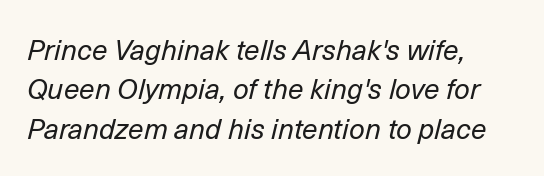
{"italic": "yes", "lean": "right", "slant_degrees": 14, "bold": "no", "weight": "regular", "width": "normal", "stroke_contrast": "low", "x_height": "medium", "monospaced": "no", "underline": "no", "align": "left", "line_spacing": "normal", "line_spacing_ratio": 1.41, "letter_spacing": "normal", "letter_spacing_em": 0.0, "glyph_px": 28}
